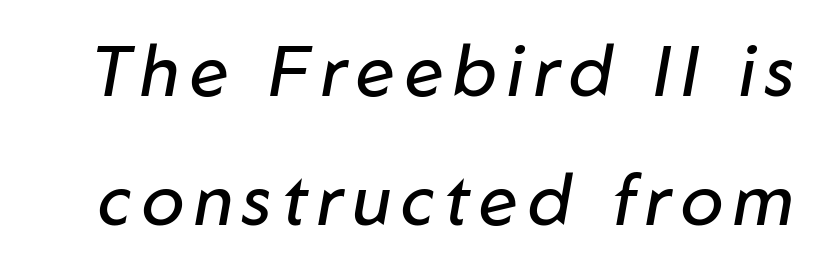
The cut favours lightness, reaching ordinary text weight at its darkest. Character widths vary here, with narrow letters taking less room than wide ones. Letters rest on an invisible, unmarked baseline. The passage shown leans; its letterforms are oblique.
